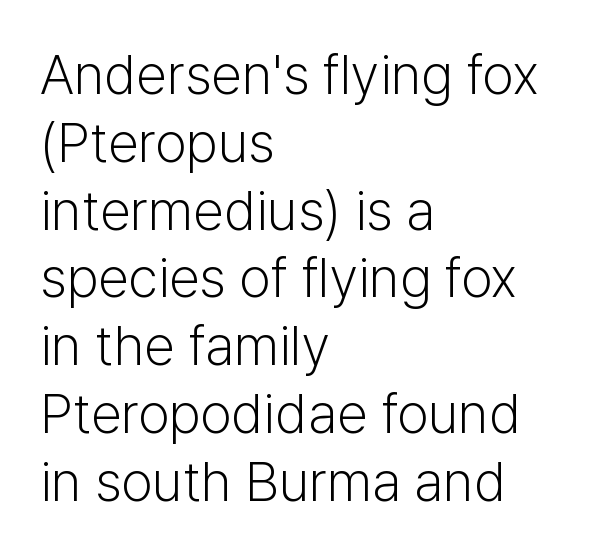
This sample is left-justified, so line endings fall wherever the words run out. Nobody drew a line under any word here. Posture: vertical. Heft: none added — not bold.
